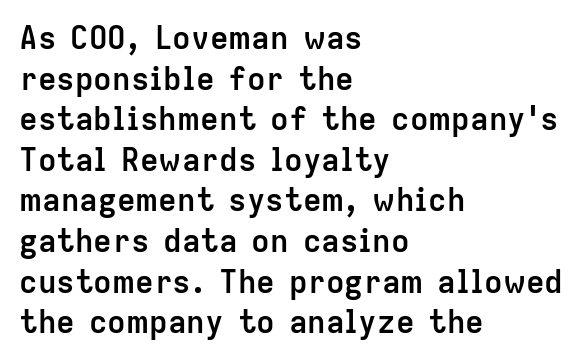
Q: Is the text bold? A: Yes.
Q: Is the text italic (slanted)? A: No, it is upright.
Q: Is the typeface a serif or a sans-serif typeface? A: Sans-serif.
Q: Is the text underlined? A: No.
Q: How is the paragraph aligned? A: Left-aligned.
Q: Is the spacing between letters normal or unusually wide? A: Normal.
Q: Is the spacing between lines tight, normal or loose? A: Normal.
Q: Width (condensed, normal, or wide)? A: Normal.
Q: Stroke contrast? A: Low.
Q: x-height? A: Medium.
Q: Monospaced? A: No.
